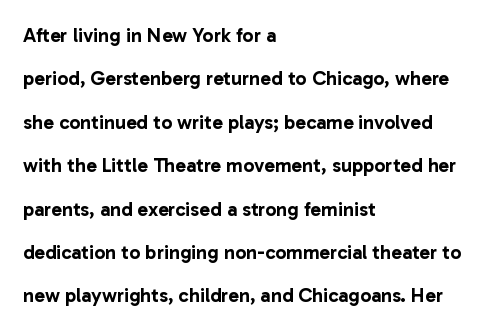
Ascenders rise straight up at ninety degrees. If you drew a ruler down the left edge, every line would touch it. Inter-character spacing is left at the font's built-in metrics. Each new line begins a long way beneath the previous one. Quick note: underline off.
